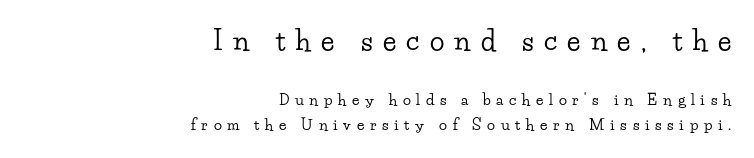
Q: Is the text italic (slanted)? A: No, it is upright.
Q: Is the text underlined? A: No.
Q: How is the paragraph aligned? A: Right-aligned.
Q: Is the spacing between letters normal or unusually wide? A: Unusually wide.
Q: Is the spacing between lines tight, normal or loose? A: Normal.
Q: Which block of text is set in a larger size, the first (top) or the second (bottom)? A: The first (top) one.
